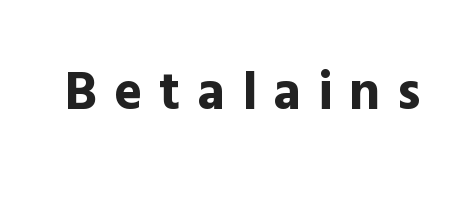
Anything drawn beneath the words? Only blank space. The face used here is a sans, in the tradition of grotesques and geometrics. Note the varied advance widths — an 'i' is clearly narrower than an 'm'. The letters stand upright; this is a roman face. Strokes here are thick enough to call this a true bold.
